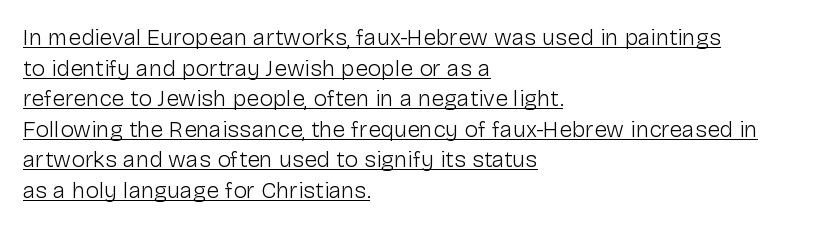
{"italic": "no", "bold": "no", "underline": "yes", "align": "left", "line_spacing": "normal", "line_spacing_ratio": 1.33, "letter_spacing": "normal", "letter_spacing_em": 0.0, "glyph_px": 23}
